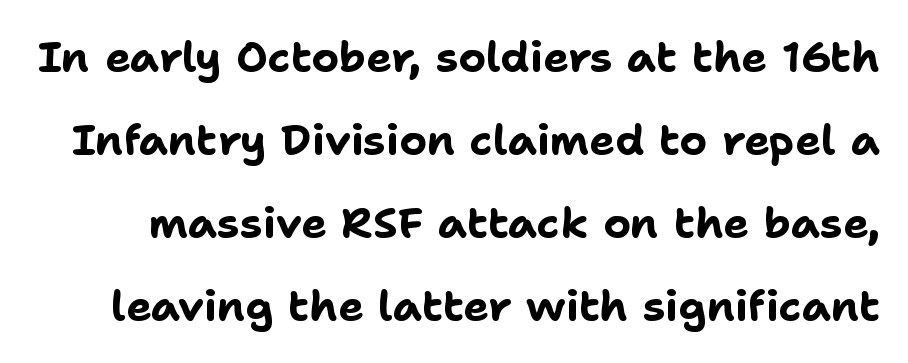
Posture: straight, roman, zero tilt. Stroke thickness is high; the sample reads as a true bold. Each word holds together tightly as a unit, with standard inter-letter gaps. The passage shown is typed in a proportional face where columns would drift. No feet cap the strokes, marking this as sans-serif type. The passage shown is not underscored anywhere.
